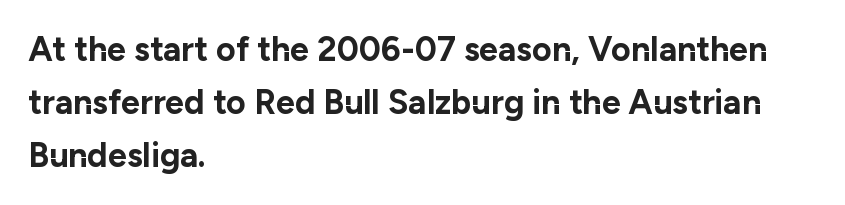
{"serif": "no", "italic": "no", "bold": "yes", "weight": "bold", "width": "normal", "stroke_contrast": "low", "x_height": "medium", "monospaced": "no", "underline": "no", "align": "left", "line_spacing": "normal", "line_spacing_ratio": 1.56, "letter_spacing": "normal", "letter_spacing_em": 0.0, "glyph_px": 34}
